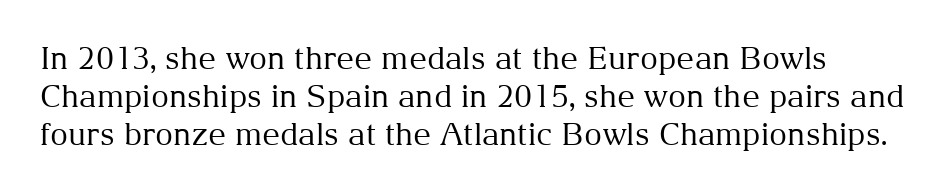
The lettering stays uniformly vertical, giving the passage a roman look. On a weight scale, this lands at 450 or below. A serif font was chosen for this passage. Short note: letters normally spaced. Type without underlining. A typesetter would call this proportional, since set widths differ per character.
